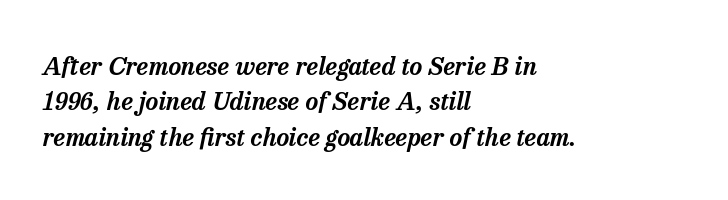
Where is the straight margin? On the left. Spacing between characters is what you'd get straight out of the box. The vertical gap from one line to the next is medium. Italic: yes, the glyphs are oblique.
